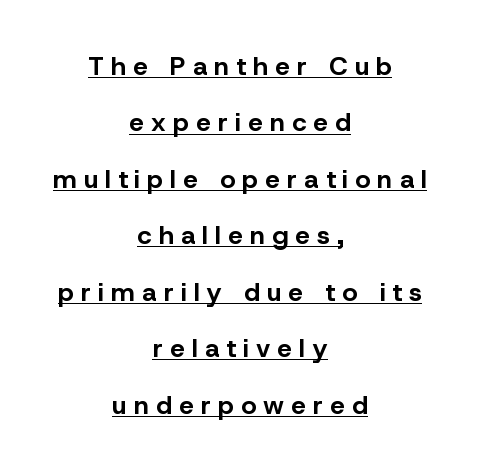
Compared with a flush-left layout, this one balances lines on the center instead. Emphasis is given by a line drawn under the lettering. The block of text is sparse from top to bottom, with ample space between rows. Loose tracking; the words dissolve into strings of separated letters.
